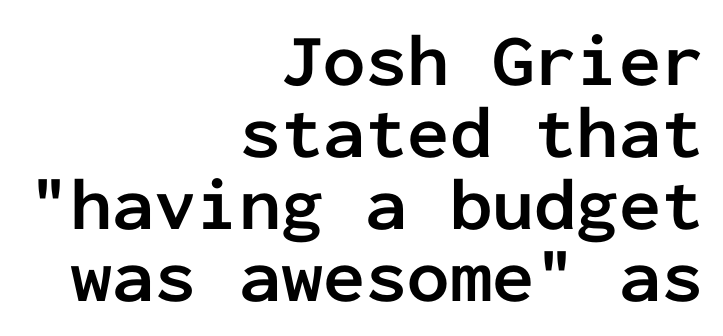
Q: Is the text bold? A: Yes.
Q: Is the text italic (slanted)? A: No, it is upright.
Q: Is the typeface a serif or a sans-serif typeface? A: Sans-serif.
Q: Is the text underlined? A: No.
Q: How is the paragraph aligned? A: Right-aligned.
Q: Is the spacing between letters normal or unusually wide? A: Normal.
Q: Is the spacing between lines tight, normal or loose? A: Tight.
Q: Width (condensed, normal, or wide)? A: Normal.
Q: Stroke contrast? A: Low.
Q: x-height? A: Medium.
Q: Monospaced? A: Yes.
